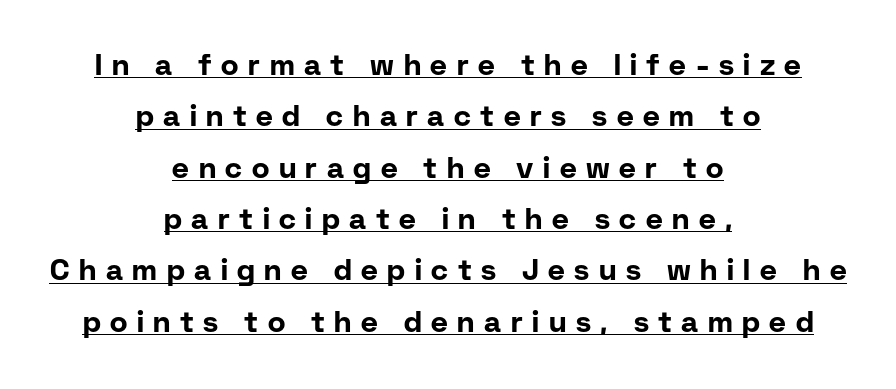
Q: Is the text bold? A: Yes.
Q: Is the text italic (slanted)? A: No, it is upright.
Q: Is the typeface a serif or a sans-serif typeface? A: Sans-serif.
Q: Is the text underlined? A: Yes.
Q: How is the paragraph aligned? A: Centered.
Q: Is the spacing between letters normal or unusually wide? A: Unusually wide.
Q: Width (condensed, normal, or wide)? A: Normal.
Q: Stroke contrast? A: Low.
Q: x-height? A: Medium.
Q: Monospaced? A: No.
